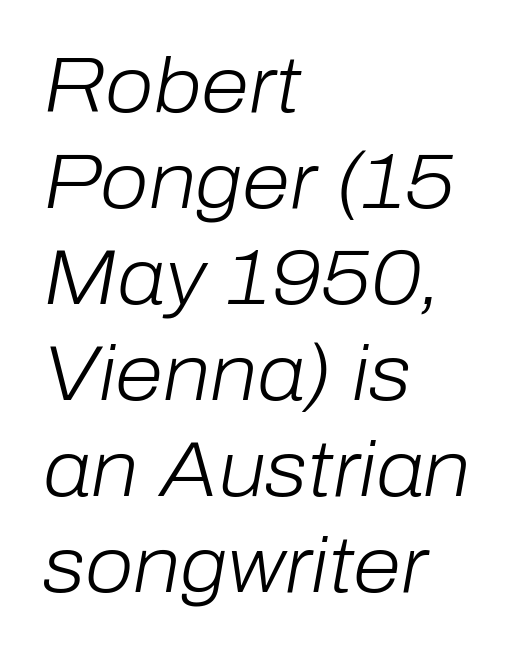
Does the copy run flush right? No — it runs flush left. The letters sit at their default tracking, neither squeezed nor spread. Ink coverage per letter is moderate at most. The foot of each line stays bare and open.
